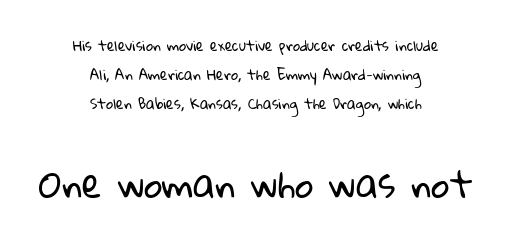
The image shows 36 px regular-weight sans-serif type; set centered, loose line spacing (2.08x), normal letter spacing, not underlined; the second (bottom) block is 2.57x larger; low stroke contrast and a medium x-height.
